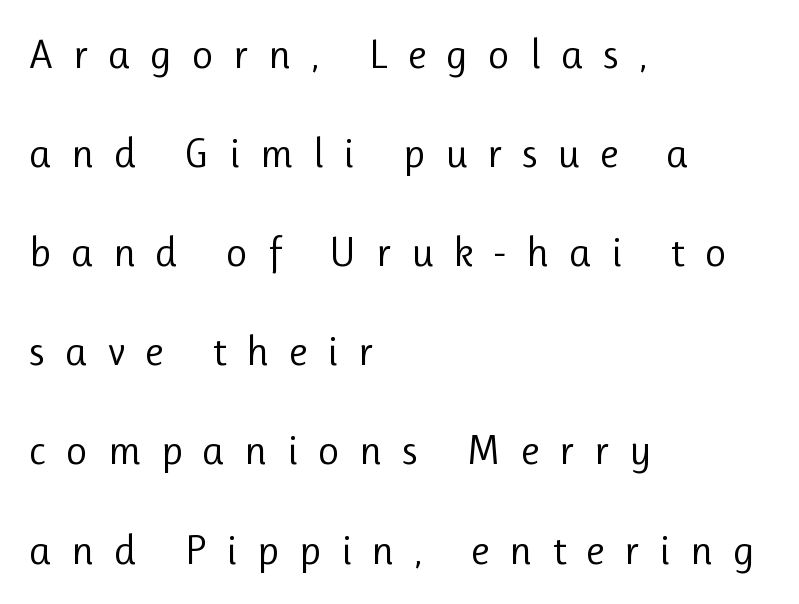
Upright lettering throughout. Beneath every word, the page is bare. The compositor pushed each line to the left boundary. Stem width sits at or under what a default text font uses.
